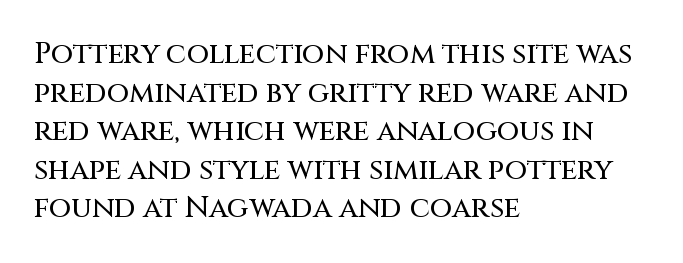
Q: Is the text italic (slanted)? A: No, it is upright.
Q: Is the typeface a serif or a sans-serif typeface? A: Sans-serif.
Q: Is the text underlined? A: No.
Q: How is the paragraph aligned? A: Left-aligned.
Q: Is the spacing between letters normal or unusually wide? A: Normal.
Q: Is the spacing between lines tight, normal or loose? A: Normal.
Q: Width (condensed, normal, or wide)? A: Normal.
Q: Stroke contrast? A: Medium.
Q: x-height? A: Large.
Q: Monospaced? A: No.
